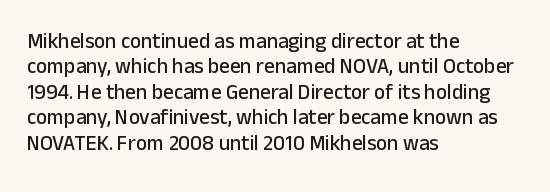
Q: Is the text italic (slanted)? A: No, it is upright.
Q: Is the text underlined? A: No.
Q: How is the paragraph aligned? A: Left-aligned.
Q: Is the spacing between letters normal or unusually wide? A: Normal.
